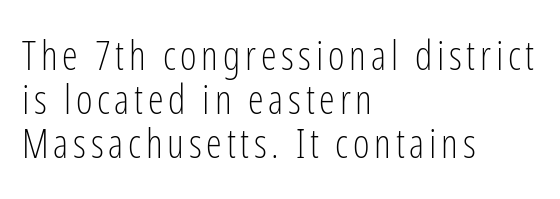
Q: Is the text bold? A: No.
Q: Is the text italic (slanted)? A: No, it is upright.
Q: Is the typeface a serif or a sans-serif typeface? A: Sans-serif.
Q: Is the text underlined? A: No.
Q: How is the paragraph aligned? A: Left-aligned.
Q: Is the spacing between lines tight, normal or loose? A: Tight.
Q: Width (condensed, normal, or wide)? A: Condensed.
Q: Stroke contrast? A: Low.
Q: x-height? A: Medium.
Q: Monospaced? A: No.
